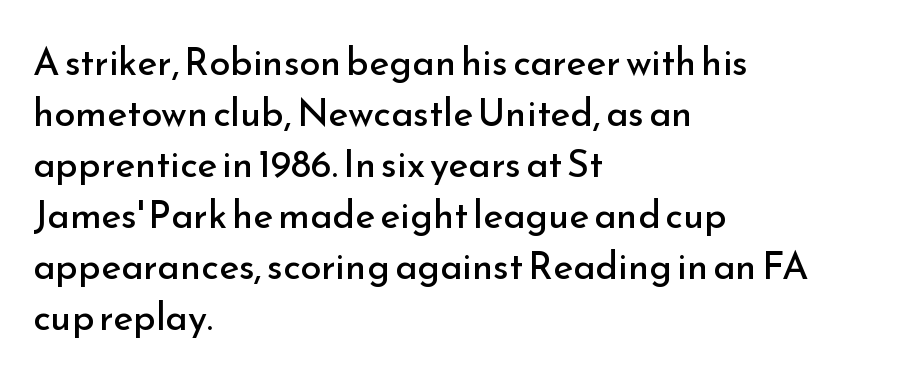
Typeset ragged right — the left edge is the straight one. No extra tracking has been applied to these lines. No chunkiness to these letters — they're not bold. The line-height multiplier appears to be the usual default. The face used here is proportionally spaced, like ordinary book or web type. The specimen omits any rule beneath the text block's lines.
